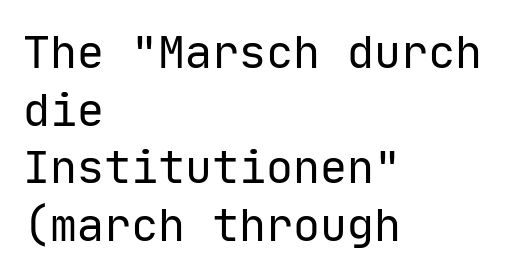
Q: Is the text bold? A: No.
Q: Is the text italic (slanted)? A: No, it is upright.
Q: Is the typeface a serif or a sans-serif typeface? A: Sans-serif.
Q: Is the text underlined? A: No.
Q: How is the paragraph aligned? A: Left-aligned.
Q: Is the spacing between letters normal or unusually wide? A: Normal.
Q: Is the spacing between lines tight, normal or loose? A: Normal.
Q: Width (condensed, normal, or wide)? A: Normal.
Q: Stroke contrast? A: Low.
Q: x-height? A: Medium.
Q: Monospaced? A: Yes.
